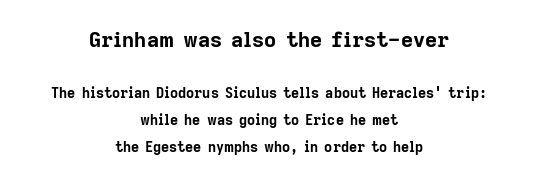
{"italic": "no", "bold": "yes", "underline": "no", "align": "center", "line_spacing": "loose", "line_spacing_ratio": 1.94, "letter_spacing": "normal", "letter_spacing_em": 0.0, "larger_block": "first", "size_ratio": 1.5, "glyph_px": 21}
